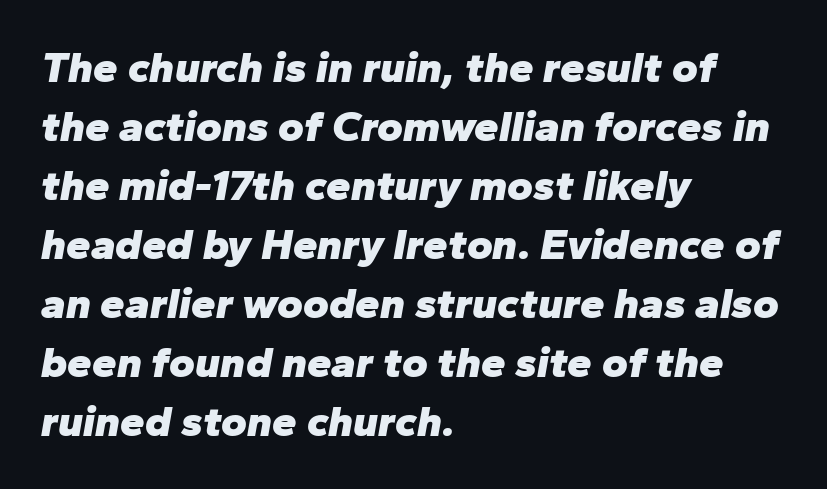
{"italic": "yes", "lean": "right", "slant_degrees": 10, "bold": "yes", "weight": "heavy", "width": "normal", "stroke_contrast": "low", "x_height": "medium", "monospaced": "no", "underline": "no", "align": "left", "line_spacing": "normal", "line_spacing_ratio": 1.34, "letter_spacing": "normal", "letter_spacing_em": 0.0, "glyph_px": 44}
